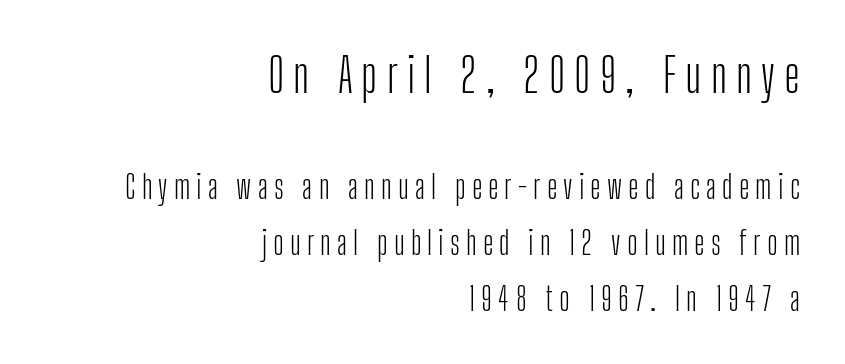
The image shows 48 px light, condensed sans-serif type, upright; set right-aligned, line spacing 1.75x, not underlined; the first (top) block is 1.5x larger; low stroke contrast and a medium x-height.
